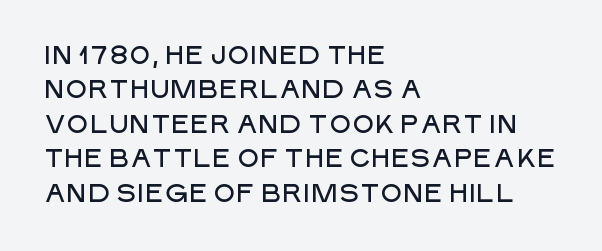
Style check: upright. All the whitespace from short lines collects on the right. Rule under the text: the space is simply empty. Leading matches the norm, producing a regular column.
